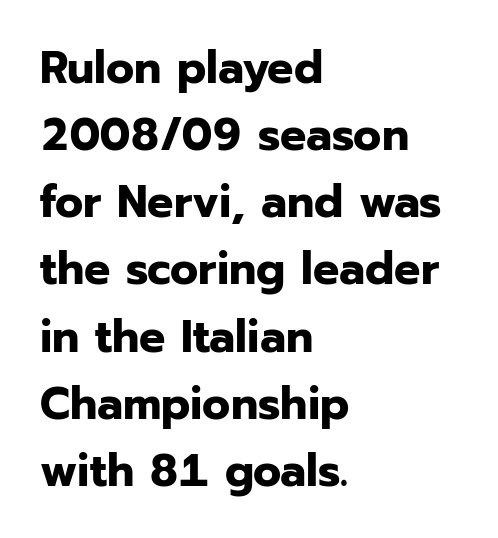
You can tell it's not italic because the verticals are truly vertical. The line-height multiplier appears to be the usual default. The rendering uses natural spacing where letterforms have individual widths. This rendering employs a face without finishing strokes, i.e., a sans-serif. Each glyph is drawn with heavy, bold strokes. Descender tails drop into unmarked territory.
